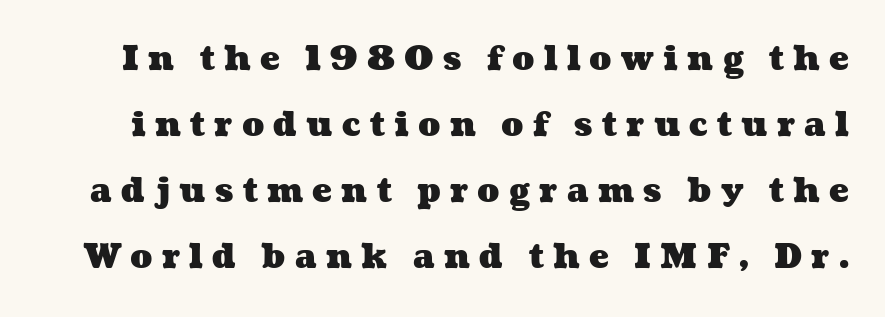
{"bold": "yes", "weight": "heavy", "width": "wide", "stroke_contrast": "medium", "x_height": "medium", "monospaced": "no", "underline": "no", "line_spacing": "loose", "line_spacing_ratio": 2.0, "letter_spacing": "wide", "letter_spacing_em": 0.28, "glyph_px": 33}
